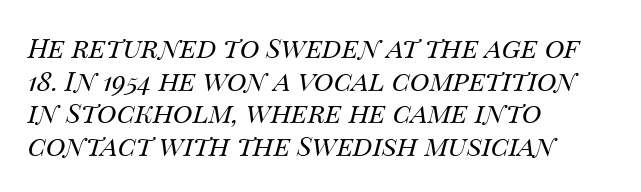
Standard letterfit; no display-style spreading of the glyphs. The letters look calm and open, with moderate or lighter stems. These lines are set flush left with a ragged right edge. Italic: yes, the glyphs are oblique.
